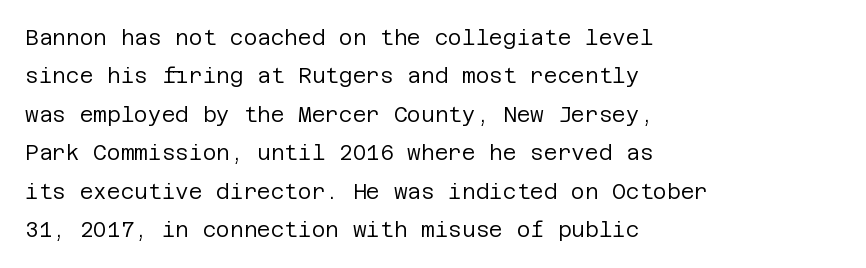
Every character sits straight up, as roman type does. Heaviness? Minimal to ordinary, like unemphasized prose. Default kerning and tracking; the words read as compact shapes. Compared with a centered layout, this one pins lines to the left instead. Letters rest on an invisible, unmarked baseline.
